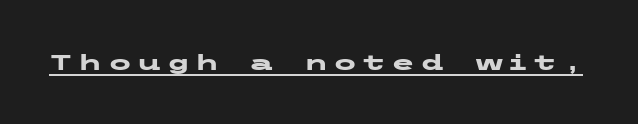
{"italic": "no", "bold": "yes", "underline": "yes", "letter_spacing": "wide", "letter_spacing_em": 0.23, "glyph_px": 22}
